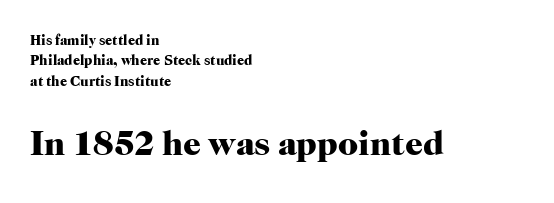
Q: Is the text bold? A: Yes.
Q: Is the text italic (slanted)? A: No, it is upright.
Q: Is the typeface a serif or a sans-serif typeface? A: Serif.
Q: Is the text underlined? A: No.
Q: How is the paragraph aligned? A: Left-aligned.
Q: Is the spacing between letters normal or unusually wide? A: Normal.
Q: Is the spacing between lines tight, normal or loose? A: Normal.
Q: Which block of text is set in a larger size, the first (top) or the second (bottom)? A: The second (bottom) one.
Q: Width (condensed, normal, or wide)? A: Normal.
Q: Stroke contrast? A: High.
Q: x-height? A: Medium.
Q: Monospaced? A: No.
